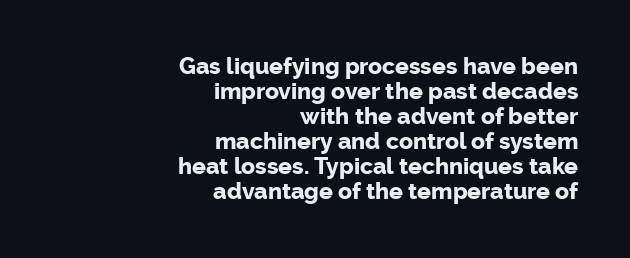
Plain, unruled lines of type. In terms of posture, this sample is upright. What's the leading like? Squeezed, with rows nearly overlapping. Nothing unusual about the tracking: characters are spaced as the font intends. Layout note: lines flush right. Plenty of ink on the page — the face is bold.
